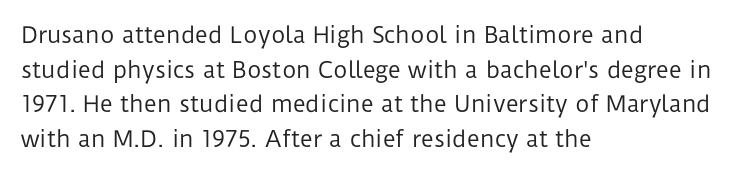
The image shows 22 px text type, upright; set left-aligned, normal line spacing (1.57x), normal letter spacing, not underlined.
